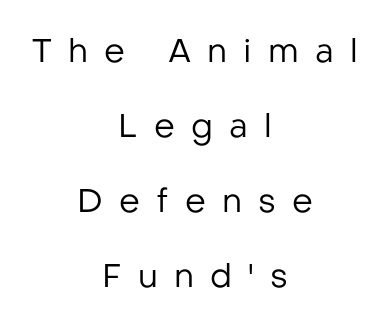
The image shows 33 px regular-weight sans-serif type, upright; set centered, loose line spacing (2.27x), unusually wide letter spacing (+0.49 em), not underlined; low stroke contrast and a medium x-height.
